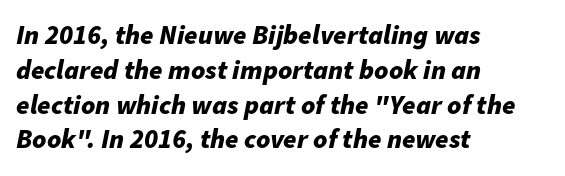
Q: Is the text bold? A: Yes.
Q: Is the text italic (slanted)? A: Yes, it leans right by about 11 degrees.
Q: Is the text underlined? A: No.
Q: How is the paragraph aligned? A: Left-aligned.
Q: Is the spacing between letters normal or unusually wide? A: Normal.
Q: Is the spacing between lines tight, normal or loose? A: Normal.
